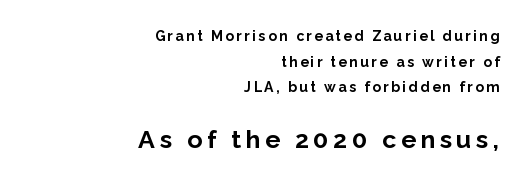
The image shows 25 px bold type, upright; set right-aligned, line spacing 1.83x, not underlined; the second (bottom) block is 1.79x larger.
